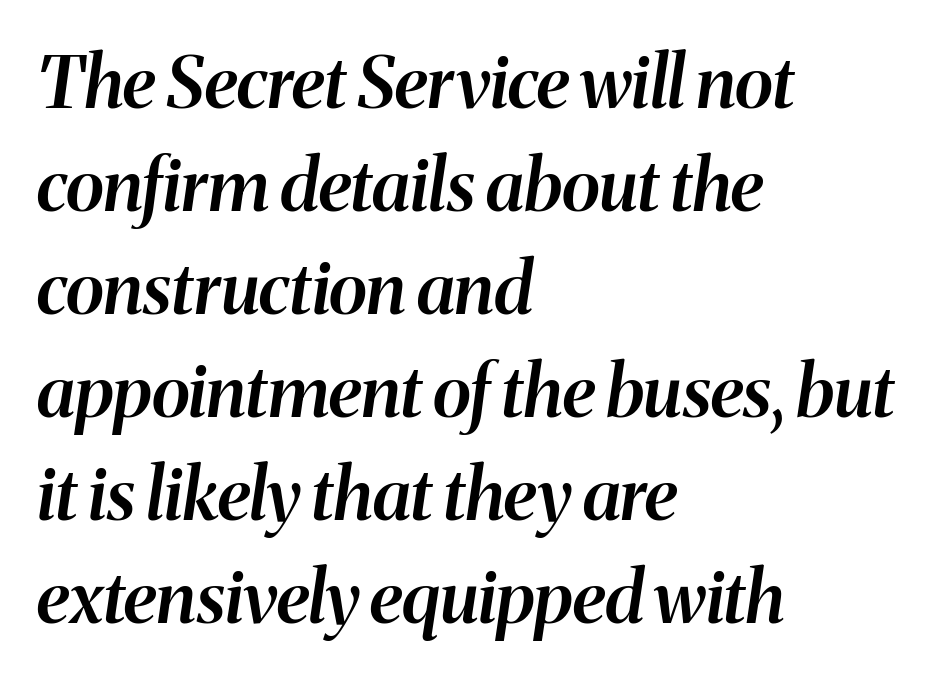
{"italic": "yes", "lean": "right", "slant_degrees": 8, "bold": "semi", "weight": "semibold", "width": "normal", "stroke_contrast": "medium", "x_height": "medium", "monospaced": "no", "underline": "no", "align": "left", "line_spacing": "normal", "line_spacing_ratio": 1.43, "letter_spacing": "normal", "letter_spacing_em": 0.0, "glyph_px": 72}
